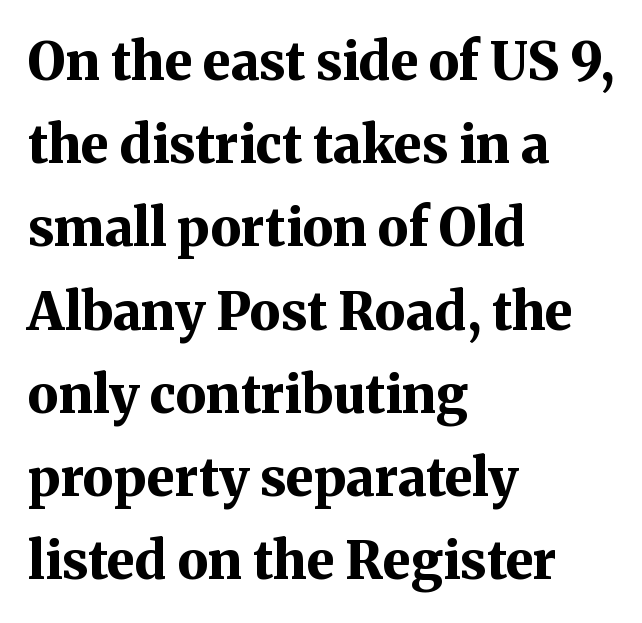
The image shows 52 px bold serif type, upright; set left-aligned, normal line spacing (1.6x), normal letter spacing, not underlined; medium stroke contrast and a medium x-height.
